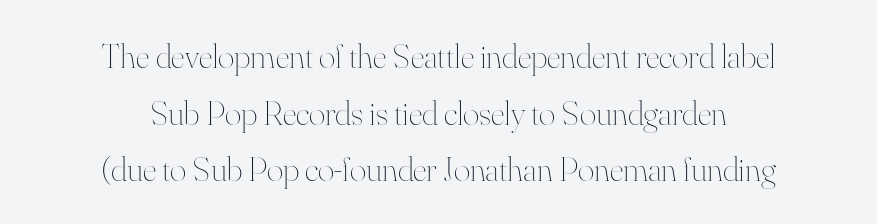
{"italic": "no", "bold": "no", "weight": "thin", "width": "normal", "stroke_contrast": "high", "x_height": "small", "monospaced": "no", "underline": "no", "align": "center", "line_spacing": "normal", "line_spacing_ratio": 1.62, "letter_spacing": "normal", "letter_spacing_em": 0.0, "glyph_px": 35}
